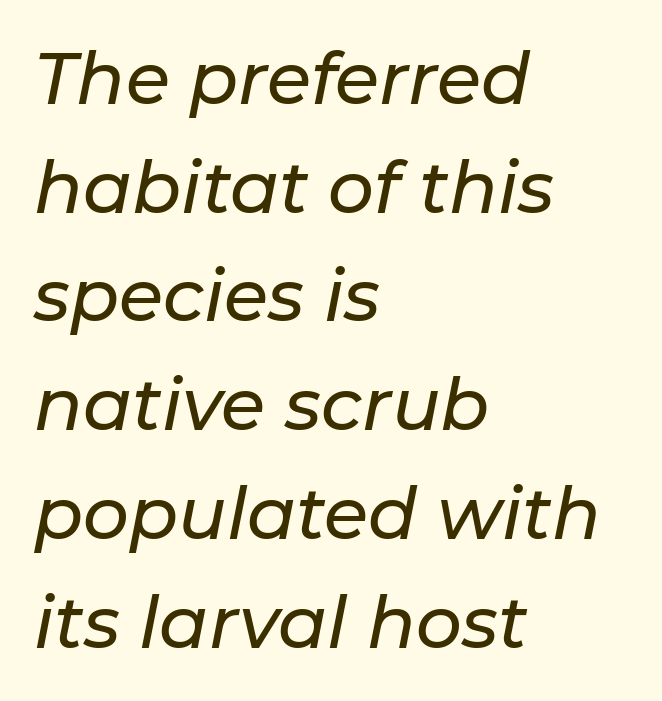
{"italic": "yes", "lean": "right", "slant_degrees": 11, "width": "normal", "stroke_contrast": "low", "x_height": "medium", "monospaced": "no", "underline": "no", "align": "left", "line_spacing": "normal", "line_spacing_ratio": 1.51, "letter_spacing": "normal", "letter_spacing_em": 0.0, "glyph_px": 72}
